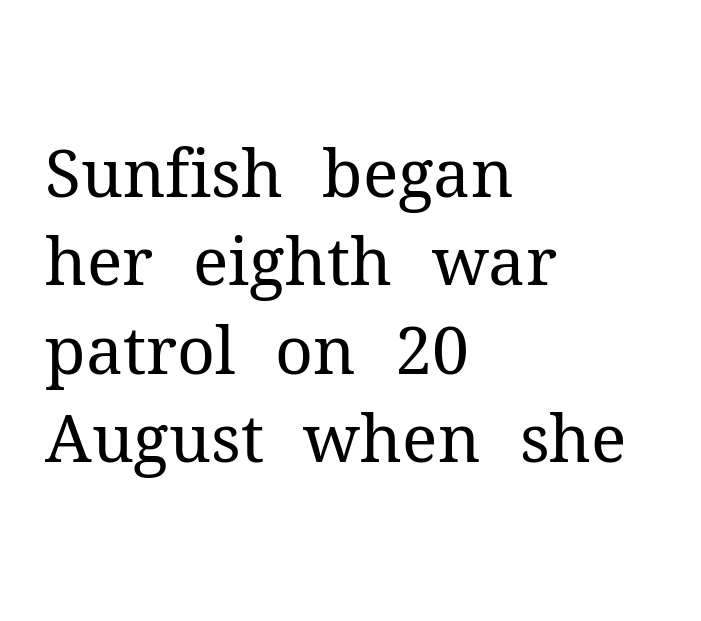
{"serif": "yes", "italic": "no", "bold": "no", "weight": "regular", "width": "normal", "stroke_contrast": "medium", "x_height": "medium", "monospaced": "no", "underline": "no", "align": "left", "line_spacing": "normal", "line_spacing_ratio": 1.34, "letter_spacing": "normal", "letter_spacing_em": 0.0, "glyph_px": 66}
